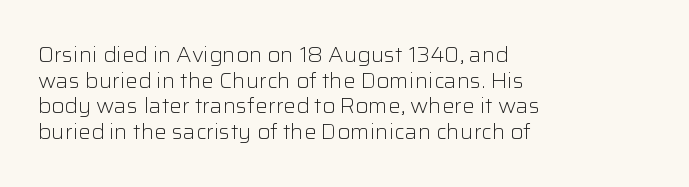
Q: Is the text bold? A: No.
Q: Is the text italic (slanted)? A: No, it is upright.
Q: Is the text underlined? A: No.
Q: How is the paragraph aligned? A: Left-aligned.
Q: Is the spacing between letters normal or unusually wide? A: Normal.
